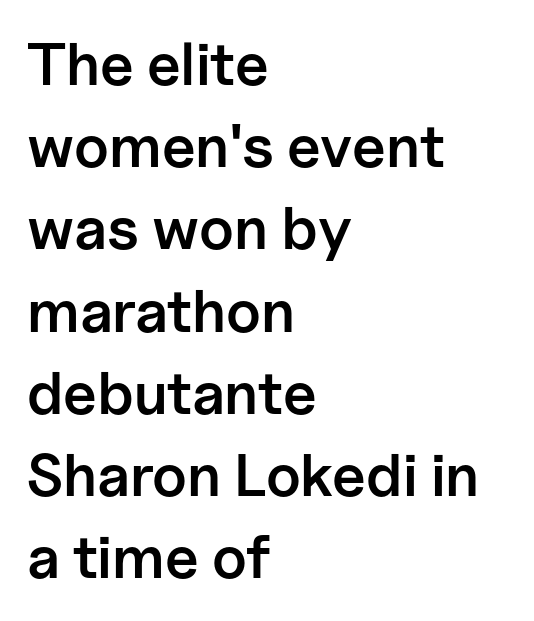
The image shows 60 px semibold sans-serif type, upright; set left-aligned, normal line spacing (1.37x), normal letter spacing, not underlined; low stroke contrast and a medium x-height.
